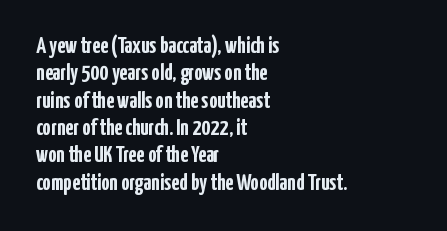
The image shows 23 px bold type, upright; set left-aligned, line spacing 1.19x, normal letter spacing, not underlined.
